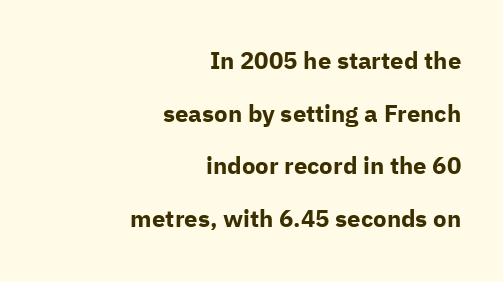
{"italic": "no", "bold": "yes", "underline": "no", "align": "right", "line_spacing": "loose", "line_spacing_ratio": 2.19, "letter_spacing": "normal", "letter_spacing_em": 0.0, "glyph_px": 24}
